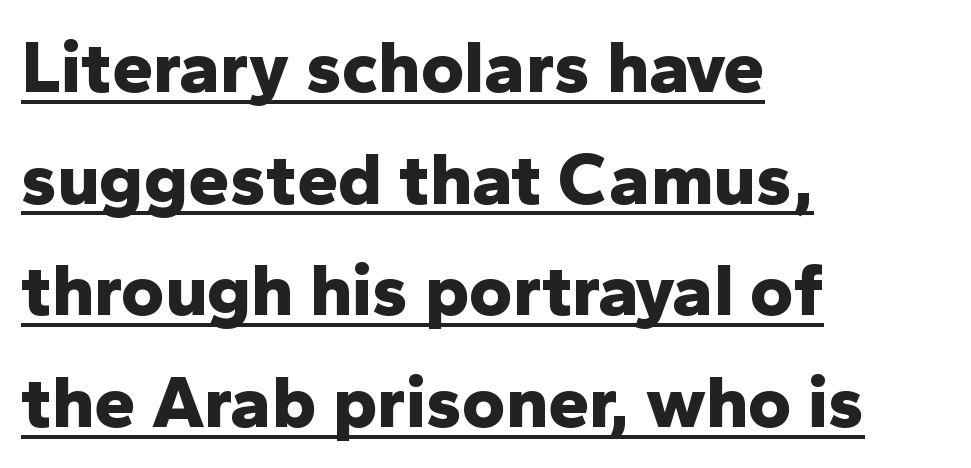
{"serif": "no", "italic": "no", "bold": "yes", "weight": "bold", "width": "normal", "stroke_contrast": "low", "x_height": "medium", "monospaced": "no", "underline": "yes", "align": "left", "line_spacing": "normal", "line_spacing_ratio": 1.51, "letter_spacing": "normal", "letter_spacing_em": 0.0, "glyph_px": 74}
